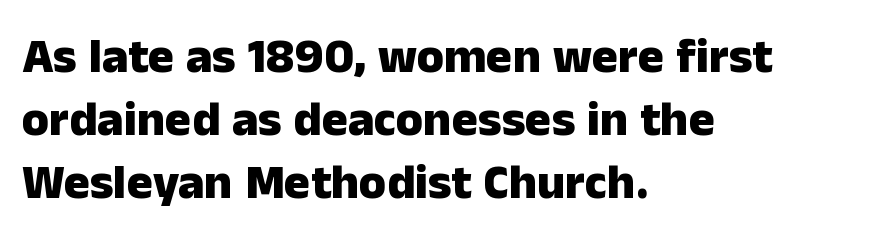
{"serif": "no", "italic": "no", "bold": "yes", "weight": "heavy", "width": "normal", "stroke_contrast": "low", "x_height": "medium", "monospaced": "no", "underline": "no", "align": "left", "line_spacing": "normal", "line_spacing_ratio": 1.29, "letter_spacing": "normal", "letter_spacing_em": 0.0, "glyph_px": 49}
